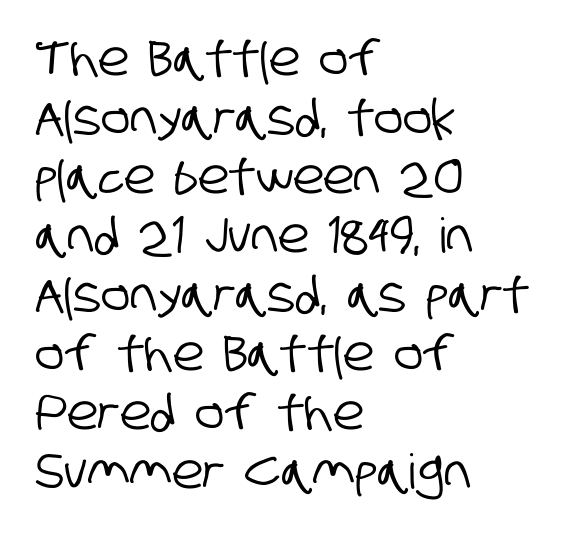
Q: Is the typeface a serif or a sans-serif typeface? A: Sans-serif.
Q: Is the text underlined? A: No.
Q: How is the paragraph aligned? A: Left-aligned.
Q: Is the spacing between letters normal or unusually wide? A: Normal.
Q: Width (condensed, normal, or wide)? A: Condensed.
Q: Stroke contrast? A: Low.
Q: x-height? A: Large.
Q: Monospaced? A: No.
